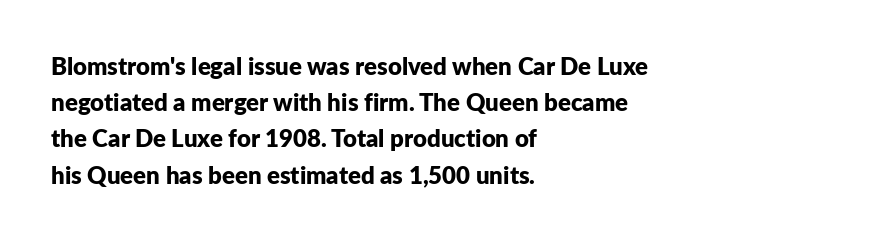
{"italic": "no", "bold": "yes", "underline": "no", "align": "left", "line_spacing": "normal", "line_spacing_ratio": 1.51, "letter_spacing": "normal", "letter_spacing_em": 0.0, "glyph_px": 24}
